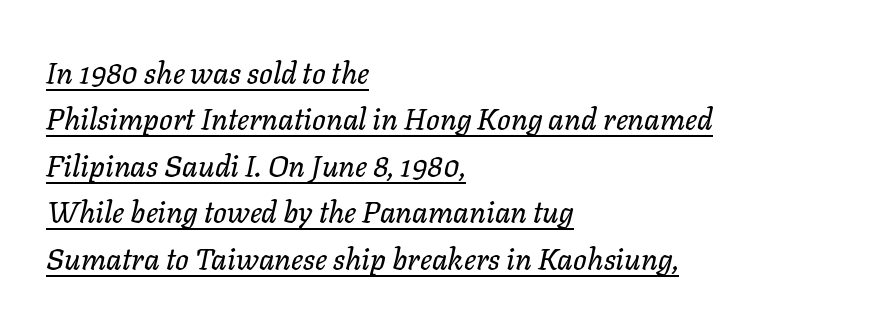
Is the block centered? No — it sits flush against the left margin. The passage shown stacks its lines at a standard gap. You could not count columns in this text — the font is proportionally spaced. This sample uses an oblique cut, with every glyph tilted off the vertical. These characters rest on top of a visible drawn line.
